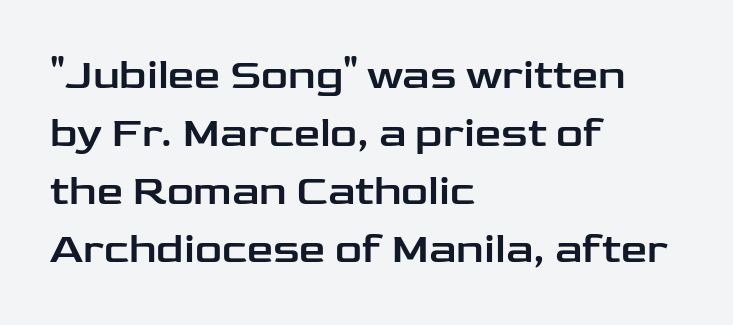
{"serif": "no", "italic": "no", "width": "wide", "stroke_contrast": "low", "x_height": "medium", "monospaced": "no", "underline": "no", "align": "left", "line_spacing": "normal", "line_spacing_ratio": 1.38, "letter_spacing": "normal", "letter_spacing_em": 0.0, "glyph_px": 42}
